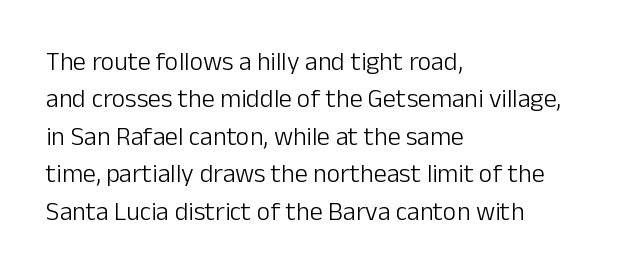
Is the letter spacing exaggerated? No — it looks like the ordinary default. This block has exactly the height ordinary leading produces. This is the regular roman posture of the typeface. Weight: not bold — regular or lighter.
